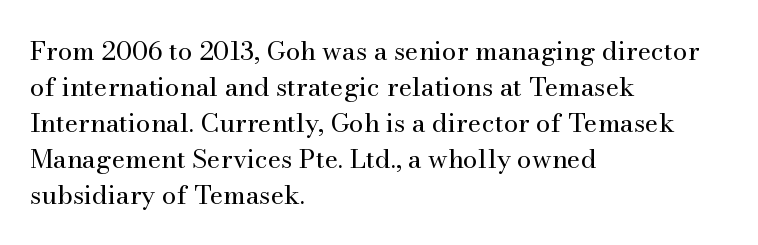
The characters are drawn with everyday or finer stroke widths. Line beginnings align vertically; line endings do not. Rule under the text: the space is simply empty. Words appear dense and cohesive because spacing is normal. Whoever set this chose a conventional vertical rhythm. Rendered with straight, roman letterforms.
